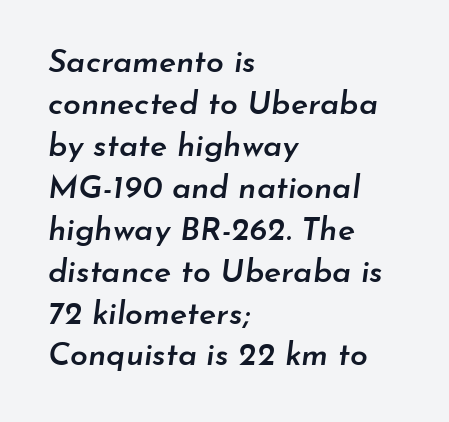
Does the copy run flush right? No — it runs flush left. Decoration check: the copy has no underline. You could call the tracking neutral — neither tight nor loose. The face used here is a semibold: visibly heavier than regular, lighter than bold. The letters are slanted; this is an italic face.
